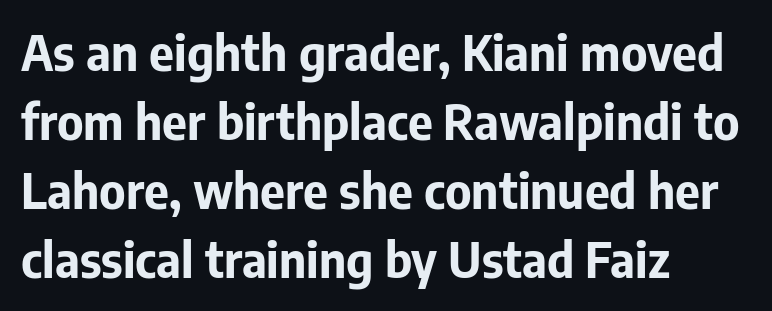
The image shows 48 px bold sans-serif type, upright; set left-aligned, normal line spacing (1.44x), normal letter spacing, not underlined; low stroke contrast and a medium x-height.
